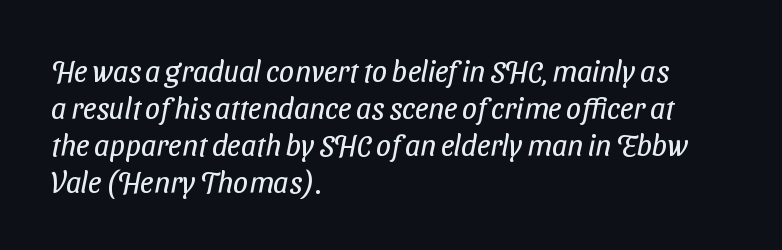
{"serif": "no", "bold": "no", "weight": "regular", "width": "condensed", "stroke_contrast": "low", "x_height": "medium", "monospaced": "no", "underline": "no", "align": "left", "line_spacing_ratio": 1.23, "letter_spacing": "normal", "letter_spacing_em": 0.0, "glyph_px": 30}
